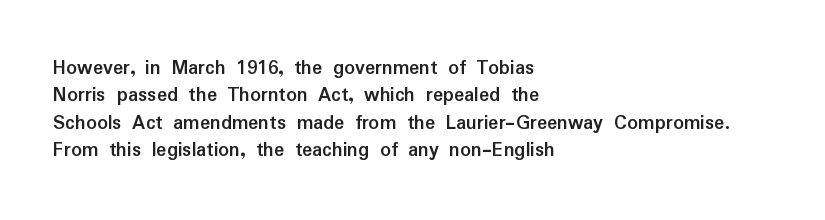
Q: Is the text bold? A: Yes.
Q: Is the text italic (slanted)? A: No, it is upright.
Q: Is the text underlined? A: No.
Q: How is the paragraph aligned? A: Left-aligned.
Q: Is the spacing between letters normal or unusually wide? A: Normal.
Q: Is the spacing between lines tight, normal or loose? A: Normal.
